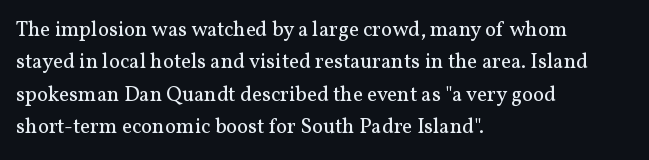
Words float on clear page, feet unadorned. Letters have the restrained weight of plain body copy at most. Horizontal alignment here is leftward, the default for most running prose. Whoever set this chose a conventional vertical rhythm. This sample uses an upright cut, with every glyph sitting square on the baseline.
